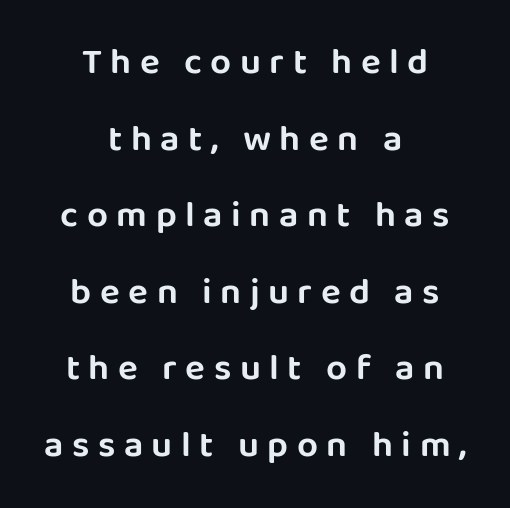
{"serif": "no", "italic": "no", "width": "normal", "stroke_contrast": "low", "x_height": "large", "monospaced": "no", "underline": "no", "align": "center", "line_spacing": "loose", "line_spacing_ratio": 2.07, "letter_spacing": "wide", "letter_spacing_em": 0.23, "glyph_px": 37}
